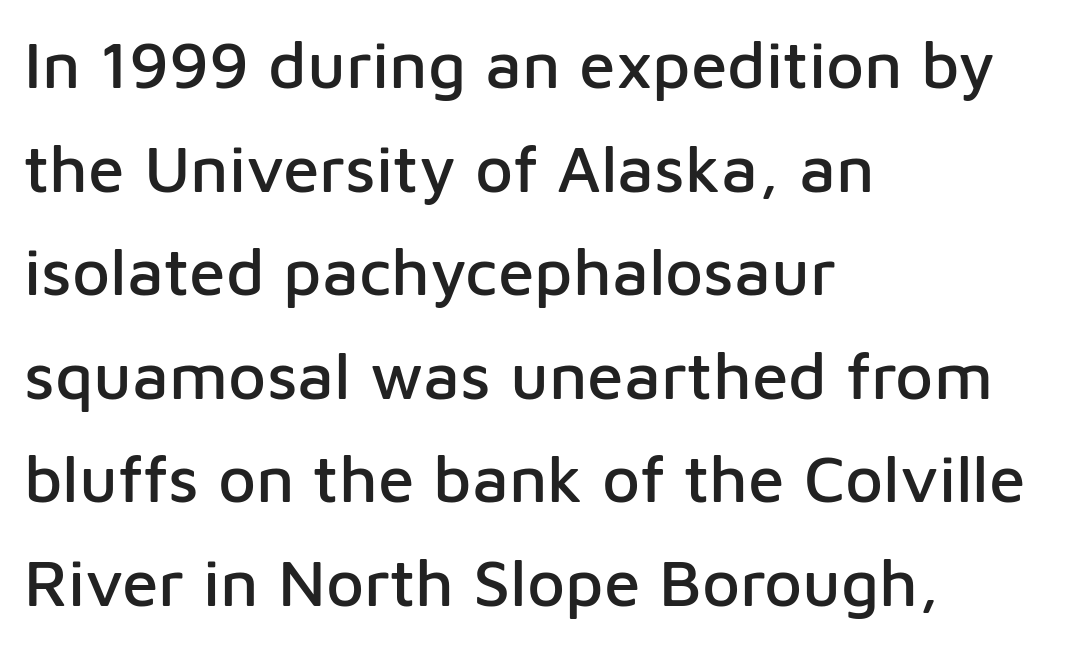
Q: Is the text italic (slanted)? A: No, it is upright.
Q: Is the typeface a serif or a sans-serif typeface? A: Sans-serif.
Q: Is the text underlined? A: No.
Q: How is the paragraph aligned? A: Left-aligned.
Q: Is the spacing between letters normal or unusually wide? A: Normal.
Q: Is the spacing between lines tight, normal or loose? A: Normal.
Q: Width (condensed, normal, or wide)? A: Normal.
Q: Stroke contrast? A: Low.
Q: x-height? A: Medium.
Q: Monospaced? A: No.
